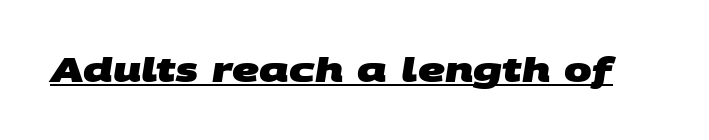
Q: Is the text bold? A: Yes.
Q: Is the typeface a serif or a sans-serif typeface? A: Sans-serif.
Q: Is the text underlined? A: Yes.
Q: Is the spacing between letters normal or unusually wide? A: Normal.
Q: Width (condensed, normal, or wide)? A: Wide.
Q: Stroke contrast? A: Medium.
Q: x-height? A: Large.
Q: Monospaced? A: No.
